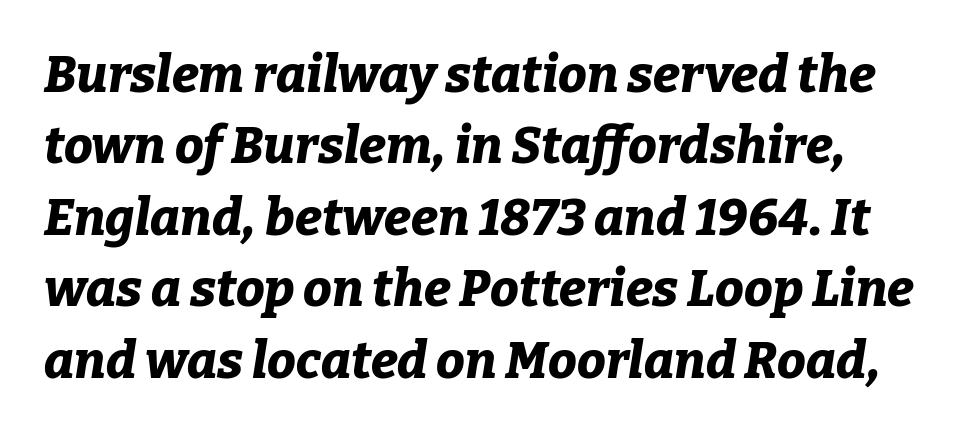
{"italic": "yes", "lean": "right", "slant_degrees": 9, "bold": "yes", "weight": "bold", "width": "normal", "stroke_contrast": "low", "x_height": "medium", "monospaced": "no", "underline": "no", "line_spacing": "normal", "line_spacing_ratio": 1.4, "letter_spacing": "normal", "letter_spacing_em": 0.0, "glyph_px": 51}
